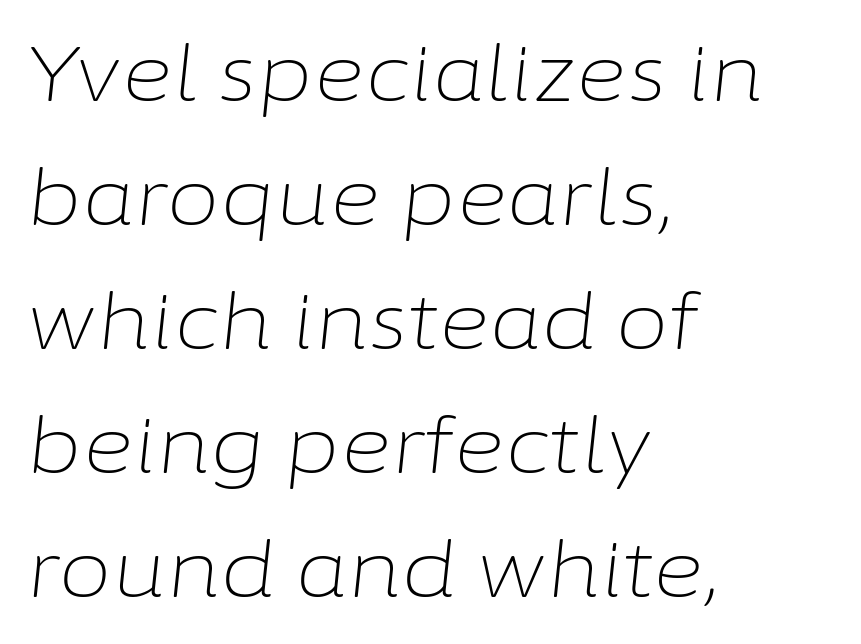
{"italic": "yes", "lean": "right", "slant_degrees": 6, "bold": "no", "weight": "light", "width": "normal", "stroke_contrast": "low", "x_height": "medium", "monospaced": "no", "underline": "no", "align": "left", "line_spacing": "normal", "line_spacing_ratio": 1.59, "letter_spacing": "normal", "letter_spacing_em": 0.0, "glyph_px": 78}
